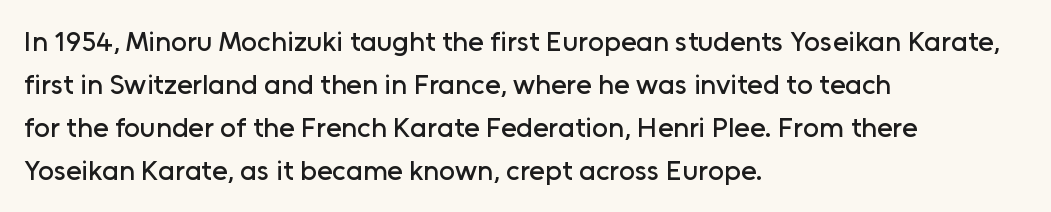
Vertically, the passage feels balanced, rows spaced as you'd expect. What kind of face is this? One without serifs — a sans. Here the designer chose a conventional face with non-uniform glyph widths. Look at the tracking — it's just the regular setting, nothing added. Designer's note — italics off, roman on.
